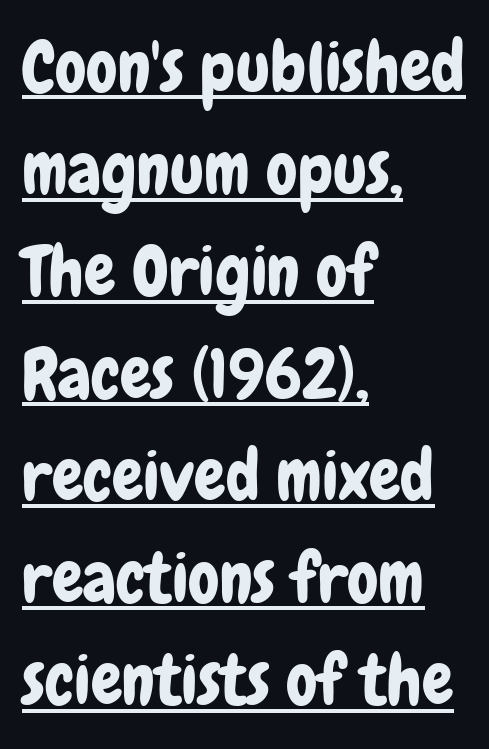
Q: Is the text italic (slanted)? A: No, it is upright.
Q: Is the typeface a serif or a sans-serif typeface? A: Sans-serif.
Q: Is the text underlined? A: Yes.
Q: How is the paragraph aligned? A: Left-aligned.
Q: Is the spacing between letters normal or unusually wide? A: Normal.
Q: Is the spacing between lines tight, normal or loose? A: Normal.
Q: Width (condensed, normal, or wide)? A: Condensed.
Q: Stroke contrast? A: Low.
Q: x-height? A: Medium.
Q: Monospaced? A: No.
